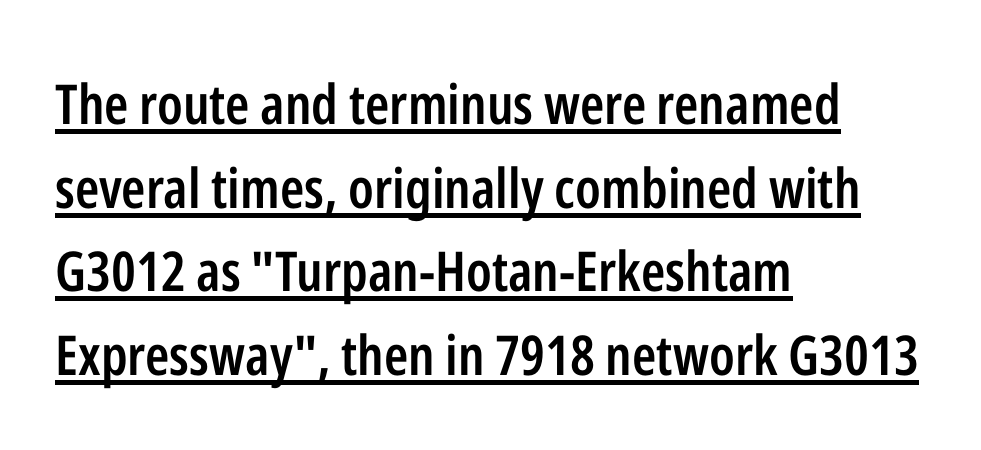
{"serif": "no", "italic": "no", "bold": "semi", "weight": "semibold", "width": "condensed", "stroke_contrast": "low", "x_height": "medium", "monospaced": "no", "underline": "yes", "align": "left", "line_spacing": "normal", "line_spacing_ratio": 1.52, "letter_spacing": "normal", "letter_spacing_em": 0.0, "glyph_px": 55}
